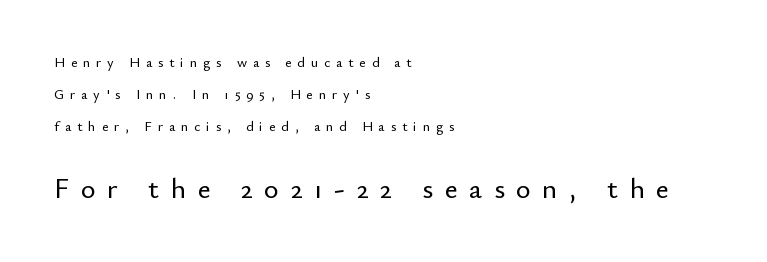
Just letters on the line, the space beneath them empty. Of the two passages, the one underneath uses the larger point size. The rendering shows plain stroke endings on the letterforms — a sans-serif design. The leading is generous, giving the passage an open texture. Do the characters align in a grid? No, the font is proportional.
